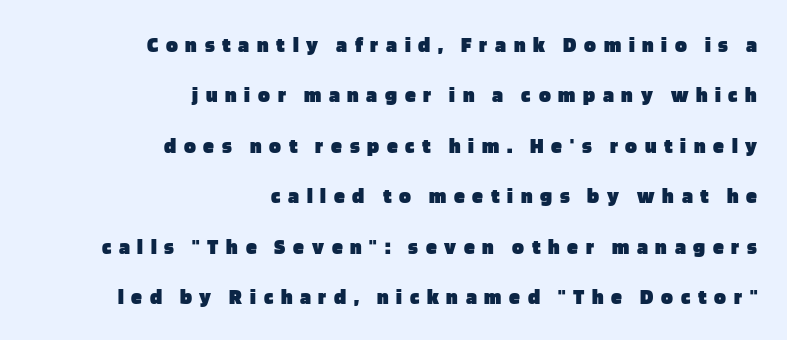
Line endings align vertically; line beginnings do not. Vertical strokes here are truly vertical. Strokes here are thick enough to call this a true bold. Students, observe: this is what heavily led, spacious text looks like. Characters follow at a spacing far wider than the type designer built in. Check the space under the baseline: it is left empty.
